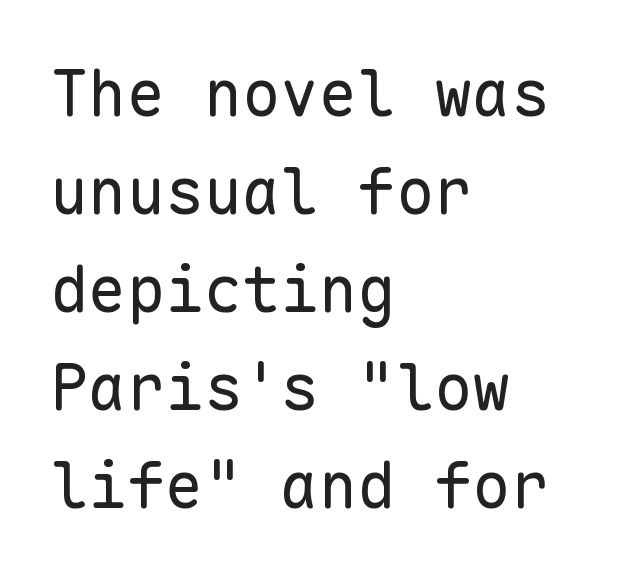
Evenly set lines give the paragraph a standard silhouette. The ragged edge is on the right, which tells us the setting is flush left. Typographically, this falls in the sans-serif category. The gap between lines stays unmarked. Default kerning and tracking; the words read as compact shapes.
